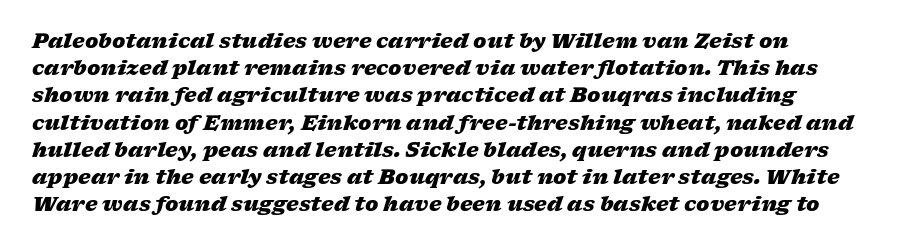
{"italic": "yes", "lean": "right", "slant_degrees": 17, "bold": "yes", "underline": "no", "line_spacing": "normal", "line_spacing_ratio": 1.36, "letter_spacing": "normal", "letter_spacing_em": 0.0, "glyph_px": 20}
